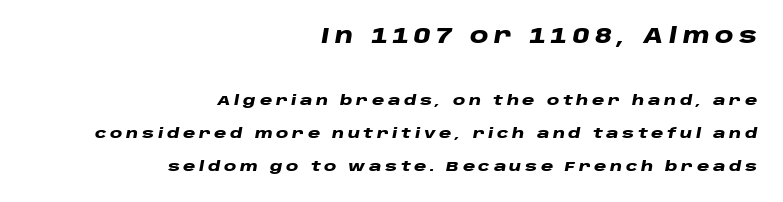
{"italic": "yes", "lean": "right", "slant_degrees": 10, "bold": "yes", "underline": "no", "align": "right", "line_spacing": "loose", "line_spacing_ratio": 2.38, "letter_spacing": "wide", "letter_spacing_em": 0.26, "larger_block": "first", "size_ratio": 1.5, "glyph_px": 21}
